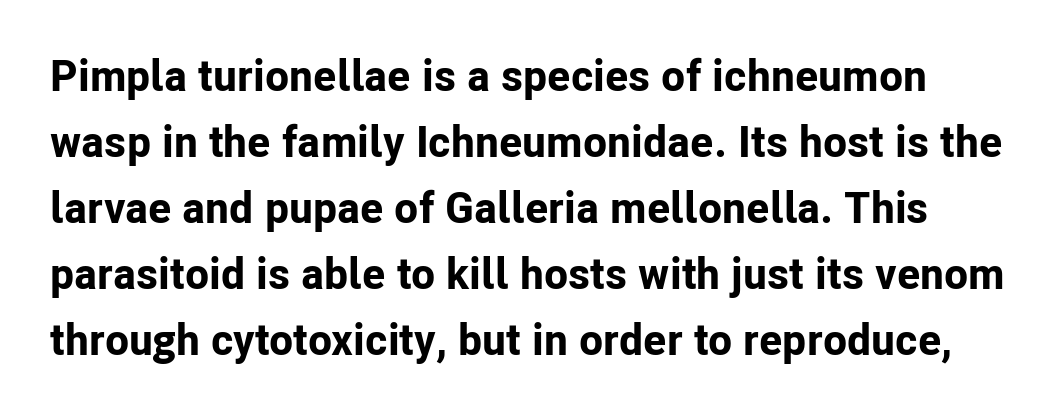
The image shows 44 px bold sans-serif type, upright; set normal line spacing (1.5x), normal letter spacing, not underlined; low stroke contrast and a medium x-height.
